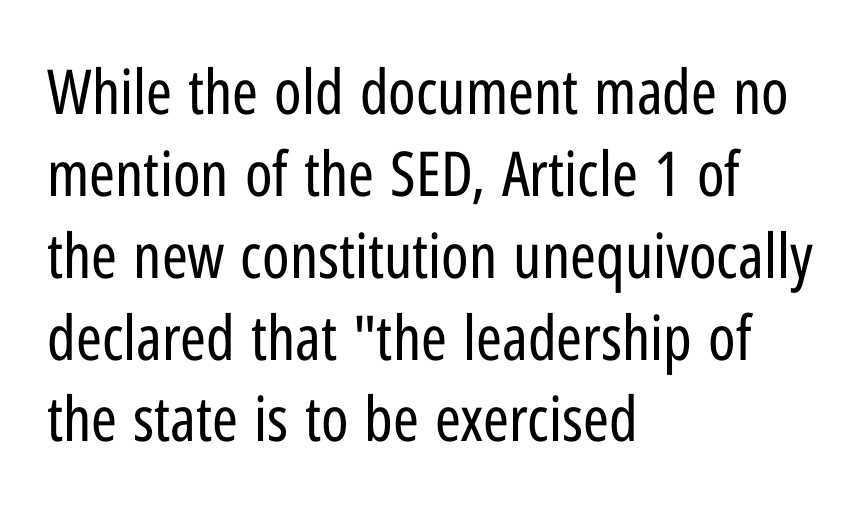
Q: Is the text bold? A: No.
Q: Is the text italic (slanted)? A: No, it is upright.
Q: Is the typeface a serif or a sans-serif typeface? A: Sans-serif.
Q: Is the text underlined? A: No.
Q: How is the paragraph aligned? A: Left-aligned.
Q: Is the spacing between letters normal or unusually wide? A: Normal.
Q: Is the spacing between lines tight, normal or loose? A: Normal.
Q: Width (condensed, normal, or wide)? A: Condensed.
Q: Stroke contrast? A: Low.
Q: x-height? A: Medium.
Q: Monospaced? A: No.
